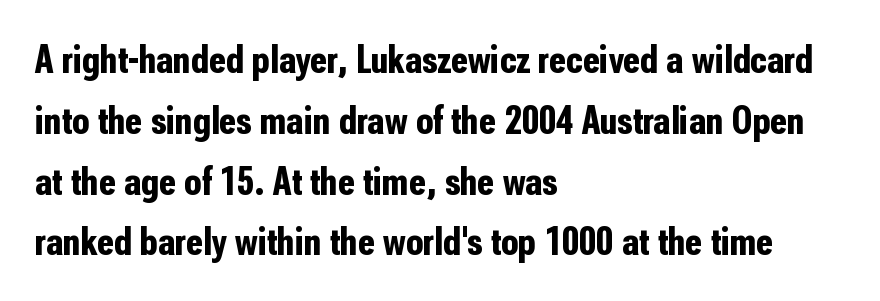
{"serif": "no", "italic": "no", "bold": "yes", "weight": "bold", "width": "condensed", "stroke_contrast": "low", "x_height": "medium", "monospaced": "no", "underline": "no", "align": "left", "line_spacing": "normal", "line_spacing_ratio": 1.52, "letter_spacing": "normal", "letter_spacing_em": 0.0, "glyph_px": 40}
